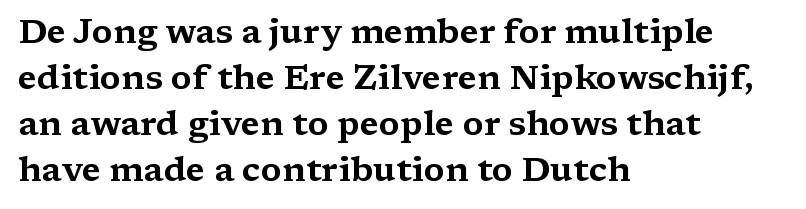
Posture: upright roman. A clean baseline with only descenders dipping below it. Old-style or modern, the face here clearly has serifs. The space between consecutive lines is moderate. Words appear dense and cohesive because spacing is normal.
